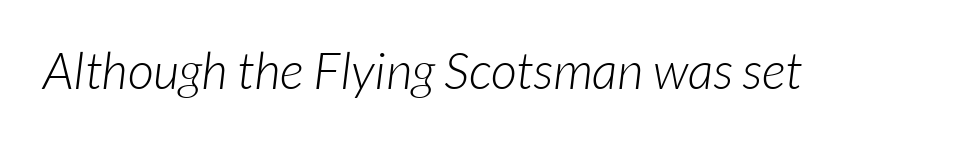
The image shows 51 px light sans-serif type; set normal letter spacing, not underlined; low stroke contrast and a medium x-height.
